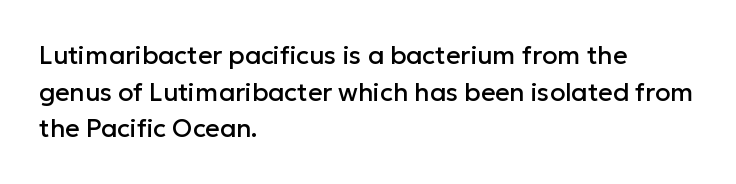
The letters stand straight up with perfectly vertical stems. The tracking reads as untouched default to a designer's eye. Vertical spacing — default. All the whitespace from short lines collects on the right. Bare-footed words on every line.
